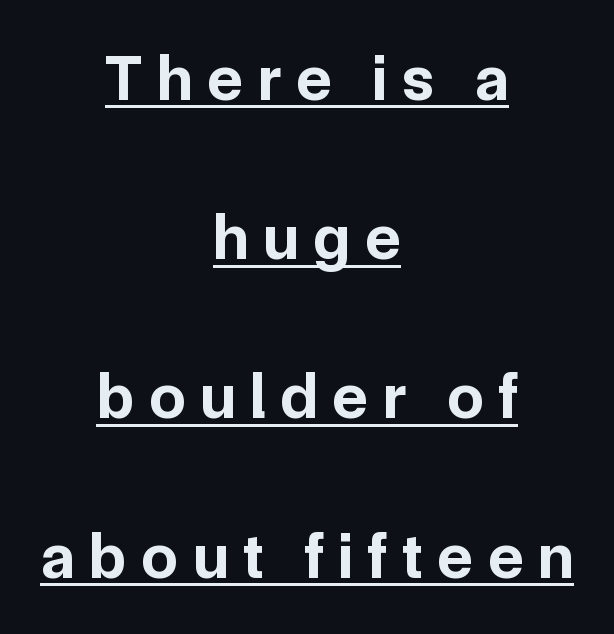
Q: Is the text bold? A: Yes.
Q: Is the text italic (slanted)? A: No, it is upright.
Q: Is the typeface a serif or a sans-serif typeface? A: Sans-serif.
Q: Is the text underlined? A: Yes.
Q: How is the paragraph aligned? A: Centered.
Q: Is the spacing between letters normal or unusually wide? A: Unusually wide.
Q: Is the spacing between lines tight, normal or loose? A: Loose.
Q: Width (condensed, normal, or wide)? A: Normal.
Q: Stroke contrast? A: Low.
Q: x-height? A: Medium.
Q: Monospaced? A: No.
